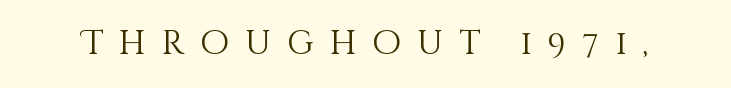
{"italic": "no", "bold": "no", "weight": "light", "width": "normal", "stroke_contrast": "medium", "x_height": "large", "monospaced": "no", "underline": "no", "letter_spacing": "wide", "letter_spacing_em": 0.49, "glyph_px": 33}
